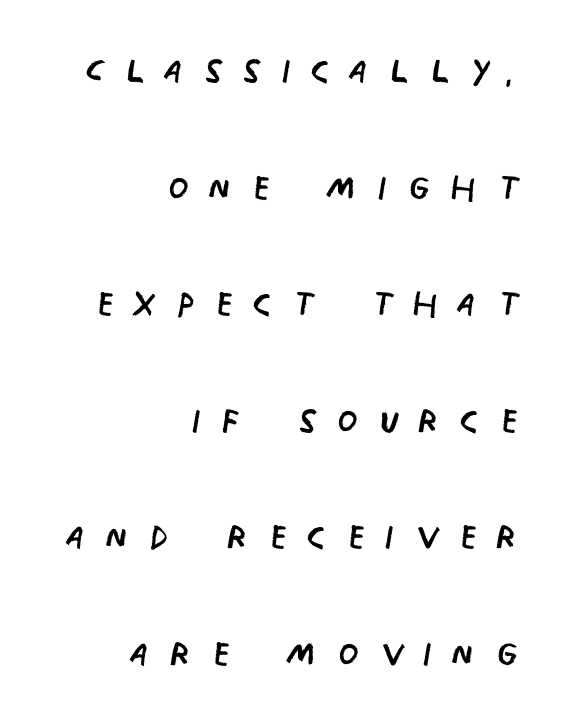
{"serif": "no", "bold": "no", "weight": "regular", "width": "condensed", "stroke_contrast": "low", "x_height": "large", "monospaced": "no", "underline": "no", "align": "right", "line_spacing": "loose", "line_spacing_ratio": 2.48, "letter_spacing": "wide", "letter_spacing_em": 0.42, "glyph_px": 47}
